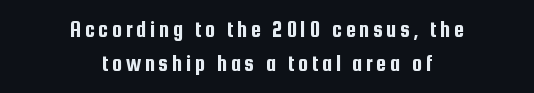
{"italic": "no", "underline": "no", "align": "center", "line_spacing": "normal", "line_spacing_ratio": 1.46, "glyph_px": 23}
